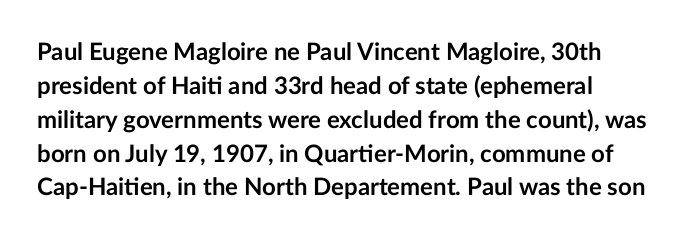
Q: Is the text bold? A: Yes.
Q: Is the text italic (slanted)? A: No, it is upright.
Q: Is the text underlined? A: No.
Q: How is the paragraph aligned? A: Left-aligned.
Q: Is the spacing between letters normal or unusually wide? A: Normal.
Q: Is the spacing between lines tight, normal or loose? A: Normal.
